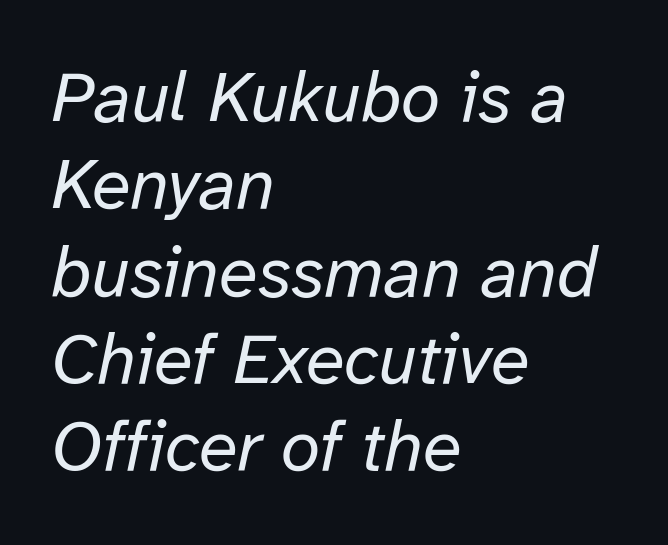
{"italic": "yes", "lean": "right", "slant_degrees": 12, "bold": "no", "weight": "regular", "width": "normal", "stroke_contrast": "low", "x_height": "medium", "monospaced": "no", "underline": "no", "align": "left", "line_spacing_ratio": 1.23, "letter_spacing": "normal", "letter_spacing_em": 0.0, "glyph_px": 71}
